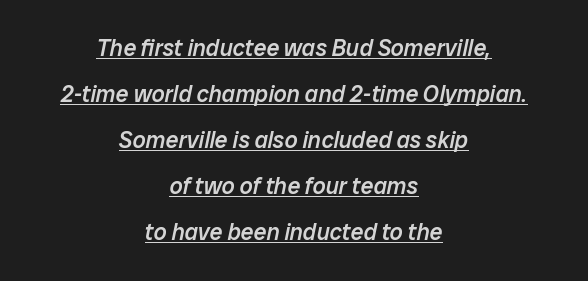
{"italic": "yes", "lean": "right", "slant_degrees": 12, "bold": "semi", "underline": "yes", "align": "center", "line_spacing": "loose", "line_spacing_ratio": 2.0, "letter_spacing": "normal", "letter_spacing_em": 0.0, "glyph_px": 23}
